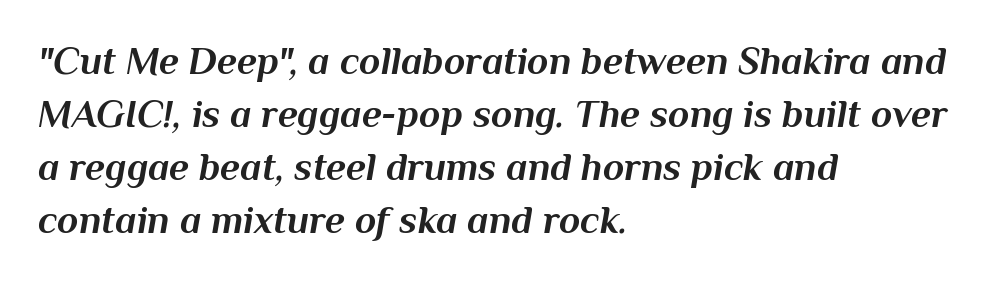
{"italic": "yes", "lean": "right", "slant_degrees": 10, "bold": "yes", "weight": "bold", "width": "normal", "stroke_contrast": "medium", "x_height": "medium", "monospaced": "no", "underline": "no", "align": "left", "line_spacing": "normal", "line_spacing_ratio": 1.36, "letter_spacing": "normal", "letter_spacing_em": 0.0, "glyph_px": 39}
